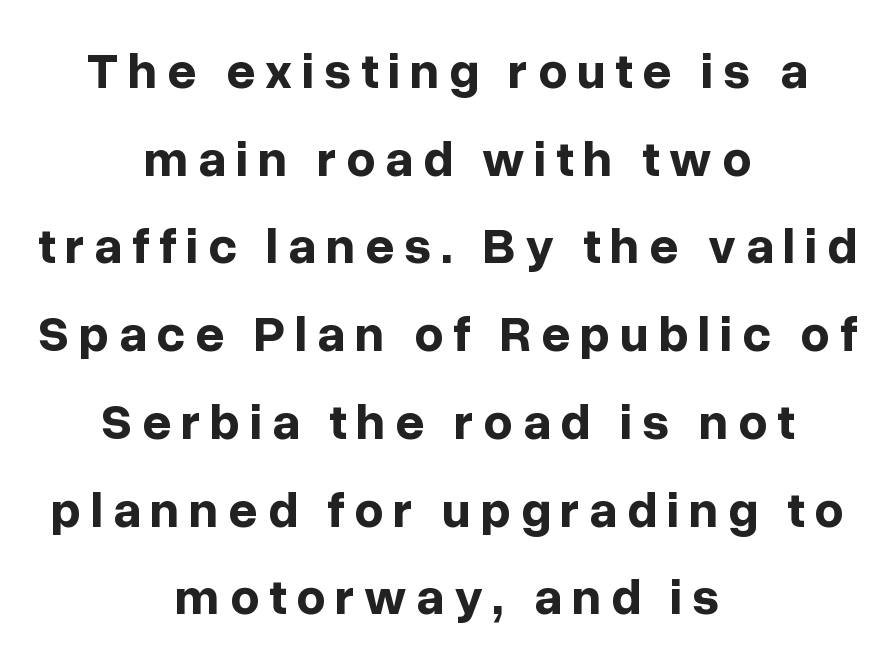
Horizontal alignment here is central, giving a formal, balanced look. Type without underlining. The letters stand straight up with perfectly vertical stems. The type family on display is of the sans-serif kind. Is this a fixed-width face? No — the glyphs have proportional, varying widths. I'd describe the lettering as bold — thick and assertive.
